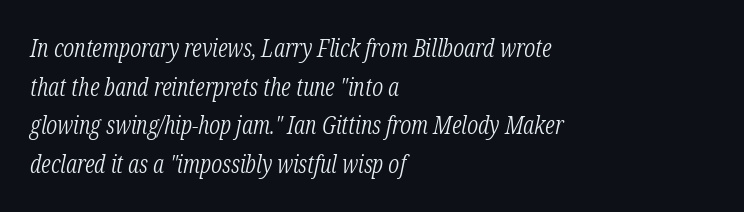
{"italic": "yes", "lean": "right", "slant_degrees": 12, "bold": "no", "underline": "no", "align": "left", "line_spacing": "normal", "line_spacing_ratio": 1.55, "letter_spacing": "normal", "letter_spacing_em": 0.0, "glyph_px": 25}
